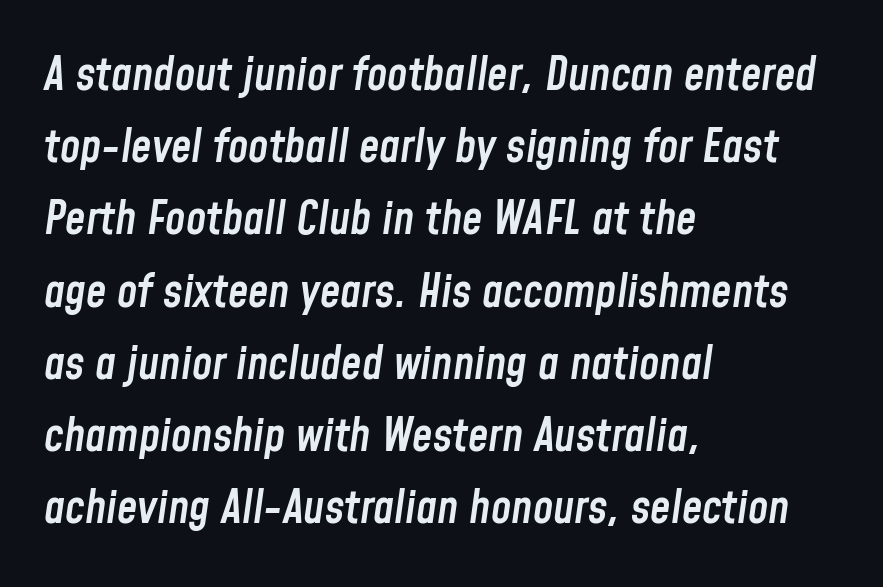
{"italic": "yes", "lean": "right", "slant_degrees": 8, "bold": "semi", "weight": "semibold", "width": "condensed", "stroke_contrast": "low", "x_height": "medium", "monospaced": "no", "underline": "no", "align": "left", "line_spacing": "normal", "line_spacing_ratio": 1.57, "letter_spacing": "normal", "letter_spacing_em": 0.0, "glyph_px": 46}
